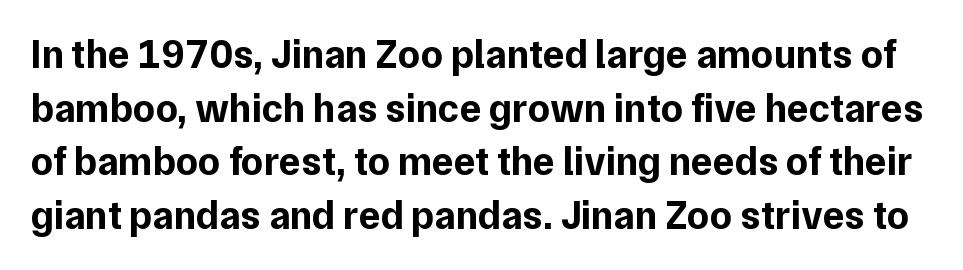
Is there much room between lines? A standard amount, neither cramped nor airy. Does the weight exceed regular? Yes, all the way to bold. These lines are rendered in a variable-pitch font. The letters carry no serifs — their stems end cleanly without finishing strokes.
